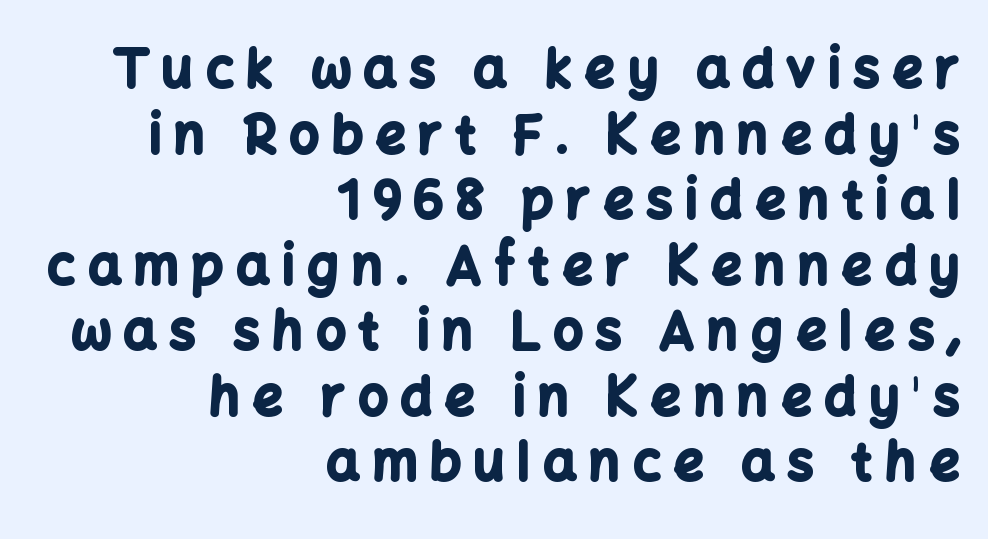
Q: Is the text bold? A: Yes.
Q: Is the text italic (slanted)? A: No, it is upright.
Q: Is the typeface a serif or a sans-serif typeface? A: Sans-serif.
Q: Is the text underlined? A: No.
Q: How is the paragraph aligned? A: Right-aligned.
Q: Is the spacing between letters normal or unusually wide? A: Unusually wide.
Q: Is the spacing between lines tight, normal or loose? A: Normal.
Q: Width (condensed, normal, or wide)? A: Normal.
Q: Stroke contrast? A: Low.
Q: x-height? A: Medium.
Q: Monospaced? A: No.
